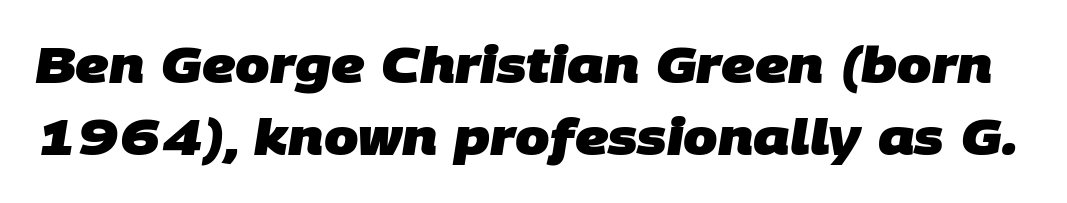
Q: Is the text bold? A: Yes.
Q: Is the typeface a serif or a sans-serif typeface? A: Sans-serif.
Q: Is the text underlined? A: No.
Q: Is the spacing between letters normal or unusually wide? A: Normal.
Q: Is the spacing between lines tight, normal or loose? A: Normal.
Q: Width (condensed, normal, or wide)? A: Normal.
Q: Stroke contrast? A: Low.
Q: x-height? A: Large.
Q: Monospaced? A: No.
